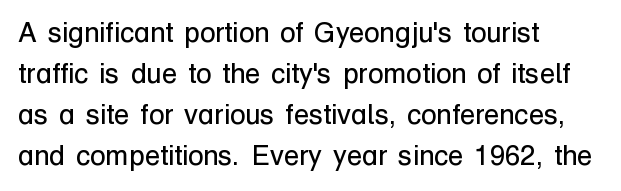
The rag falls on the right side of this text block. Letters rest on an invisible, unmarked baseline. This is roman type, the default non-slanted kind. Compared with typical body copy, the letter spacing here is the same.
